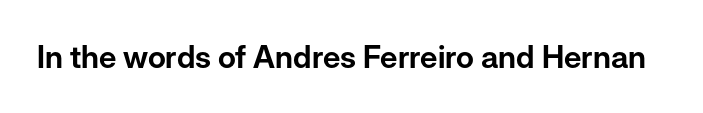
The image shows 31 px sans-serif type, upright; set normal letter spacing, not underlined; low stroke contrast and a medium x-height.
